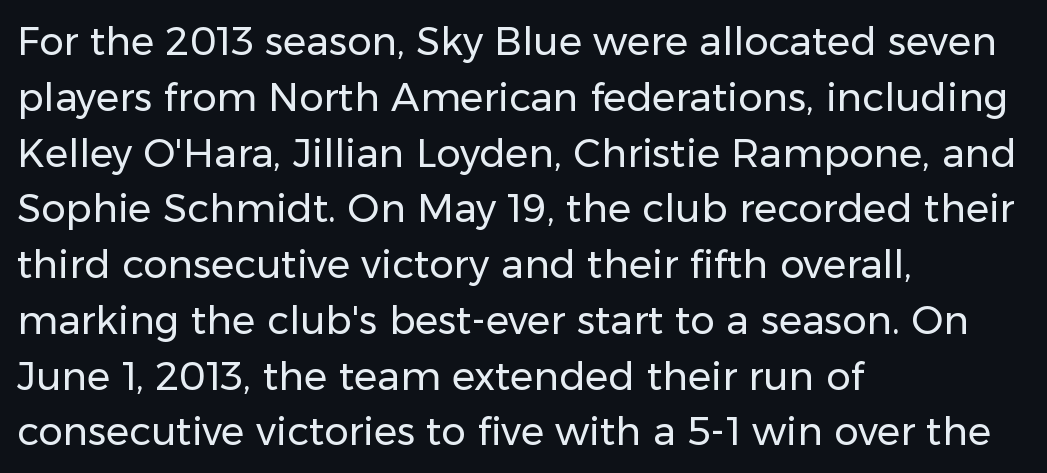
Q: Is the text bold? A: No.
Q: Is the text italic (slanted)? A: No, it is upright.
Q: Is the typeface a serif or a sans-serif typeface? A: Sans-serif.
Q: Is the text underlined? A: No.
Q: How is the paragraph aligned? A: Left-aligned.
Q: Is the spacing between letters normal or unusually wide? A: Normal.
Q: Is the spacing between lines tight, normal or loose? A: Normal.
Q: Width (condensed, normal, or wide)? A: Normal.
Q: Stroke contrast? A: Low.
Q: x-height? A: Medium.
Q: Monospaced? A: No.
